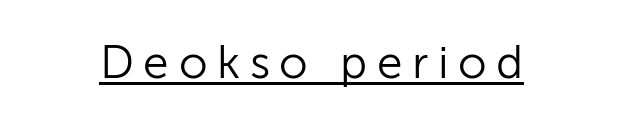
The image shows 46 px light sans-serif type, upright; set unusually wide letter spacing (+0.21 em), underlined; low stroke contrast and a medium x-height.
